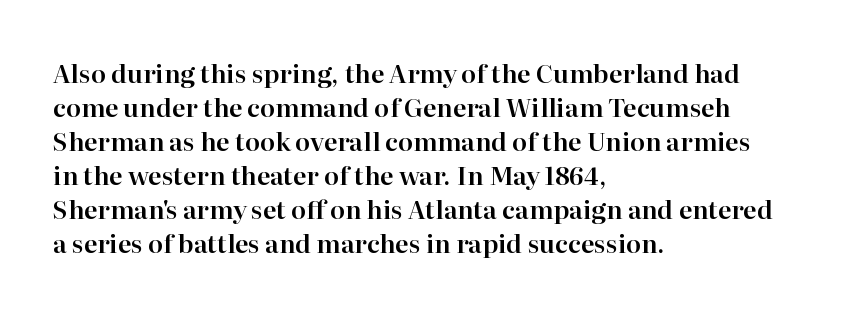
These lines were composed using upright roman letters. Line beginnings align vertically; line endings do not. Quick note: underline off. Nobody touched the tracking dial on this one. Leading matches the norm, producing a regular column.
